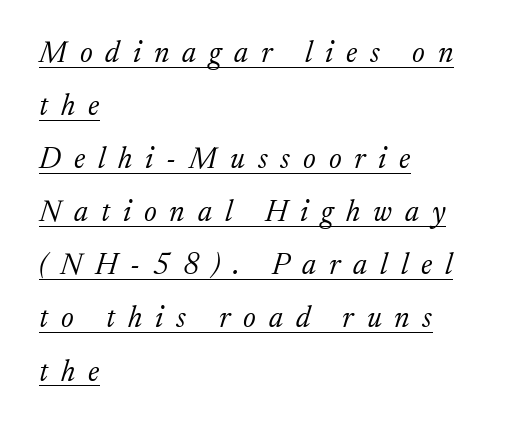
The sample's only ornament is a line tracing under the words. Classification — serif. The passage shown leans; its letterforms are oblique. Where is the straight margin? On the left.
